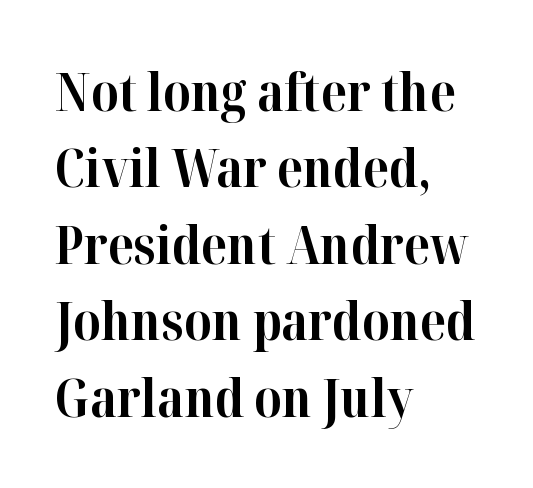
The image shows 52 px bold serif type, upright; set left-aligned, normal line spacing (1.47x), normal letter spacing, not underlined; high stroke contrast and a medium x-height.
